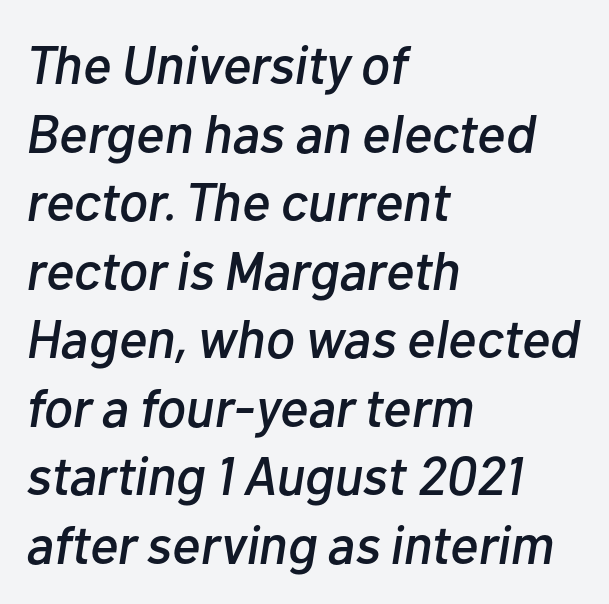
The axis of the letterforms is tilted away from vertical. The glyphs are unaccompanied by any horizontal stroke below them. Here the designer chose a conventional face with non-uniform glyph widths. The lines in this sample share a left origin and differ only in where they stop. The vertical gap from one line to the next is medium. These lines keep a tight, regular rhythm from letter to letter.
